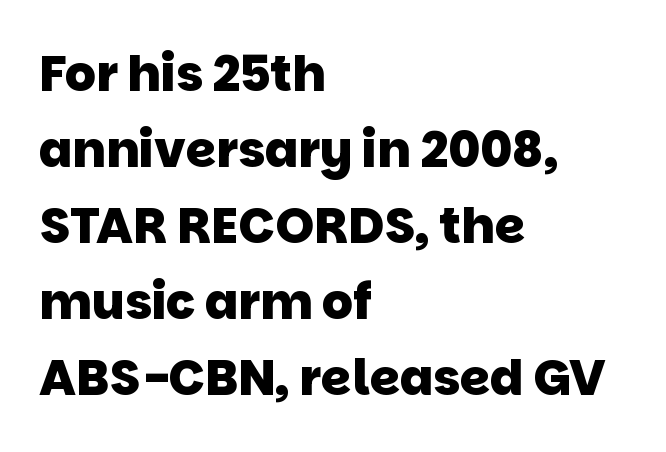
{"serif": "no", "bold": "yes", "weight": "heavy", "width": "normal", "stroke_contrast": "low", "x_height": "large", "monospaced": "no", "underline": "no", "align": "left", "line_spacing": "normal", "line_spacing_ratio": 1.55, "letter_spacing": "normal", "letter_spacing_em": 0.0, "glyph_px": 49}
